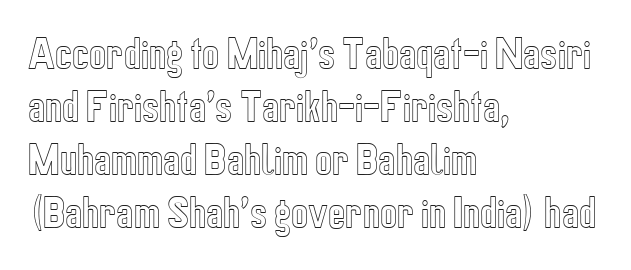
{"italic": "no", "width": "condensed", "x_height": "medium", "monospaced": "no", "underline": "no", "align": "left", "line_spacing": "normal", "line_spacing_ratio": 1.47, "letter_spacing": "normal", "letter_spacing_em": 0.0, "glyph_px": 36}
